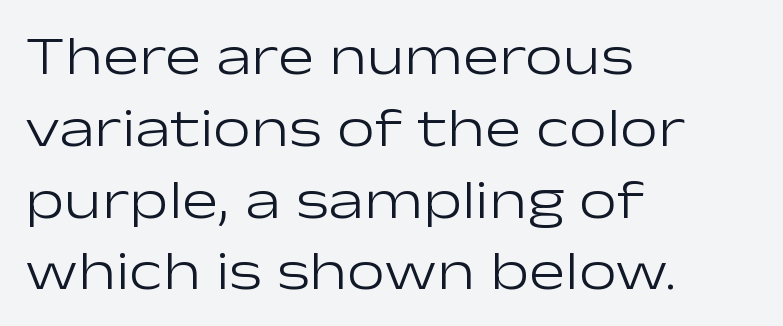
Q: Is the text bold? A: No.
Q: Is the text italic (slanted)? A: No, it is upright.
Q: Is the typeface a serif or a sans-serif typeface? A: Sans-serif.
Q: Is the text underlined? A: No.
Q: How is the paragraph aligned? A: Left-aligned.
Q: Is the spacing between letters normal or unusually wide? A: Normal.
Q: Is the spacing between lines tight, normal or loose? A: Normal.
Q: Width (condensed, normal, or wide)? A: Wide.
Q: Stroke contrast? A: Low.
Q: x-height? A: Medium.
Q: Monospaced? A: No.
